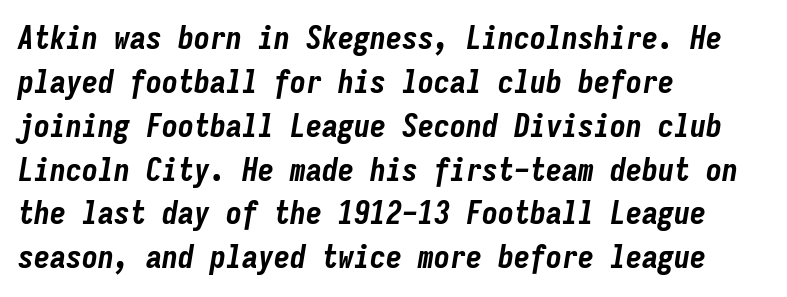
Q: Is the text bold? A: Yes.
Q: Is the text italic (slanted)? A: Yes, it leans right by about 9 degrees.
Q: Is the text underlined? A: No.
Q: How is the paragraph aligned? A: Left-aligned.
Q: Is the spacing between letters normal or unusually wide? A: Normal.
Q: Is the spacing between lines tight, normal or loose? A: Normal.
Q: Width (condensed, normal, or wide)? A: Condensed.
Q: Stroke contrast? A: Low.
Q: x-height? A: Medium.
Q: Monospaced? A: Yes.
